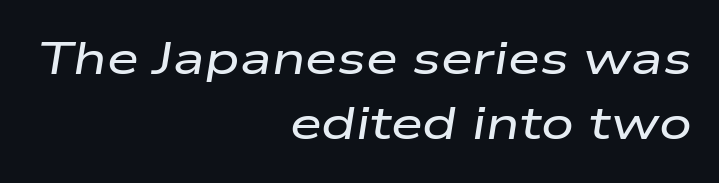
{"italic": "yes", "lean": "right", "slant_degrees": 9, "width": "wide", "stroke_contrast": "low", "x_height": "medium", "monospaced": "no", "underline": "no", "align": "right", "line_spacing": "normal", "line_spacing_ratio": 1.41, "letter_spacing": "normal", "letter_spacing_em": 0.0, "glyph_px": 46}
